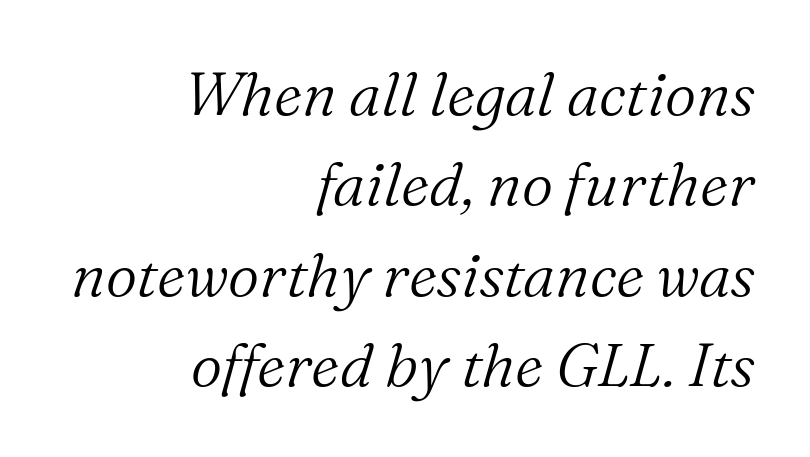
Q: Is the text bold? A: No.
Q: Is the text italic (slanted)? A: Yes, it leans right by about 16 degrees.
Q: Is the typeface a serif or a sans-serif typeface? A: Serif.
Q: Is the text underlined? A: No.
Q: How is the paragraph aligned? A: Right-aligned.
Q: Is the spacing between letters normal or unusually wide? A: Normal.
Q: Is the spacing between lines tight, normal or loose? A: Normal.
Q: Width (condensed, normal, or wide)? A: Normal.
Q: Stroke contrast? A: Medium.
Q: x-height? A: Medium.
Q: Monospaced? A: No.
